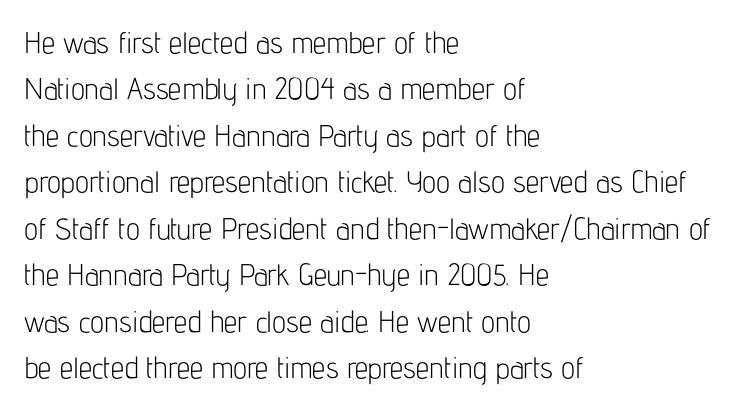
The face used here is proportionally spaced, like ordinary book or web type. What's the leading like? Ordinary, nothing unusual. This rendering employs a face without finishing strokes, i.e., a sans-serif. Italic? Not at all — the glyphs are vertical.
